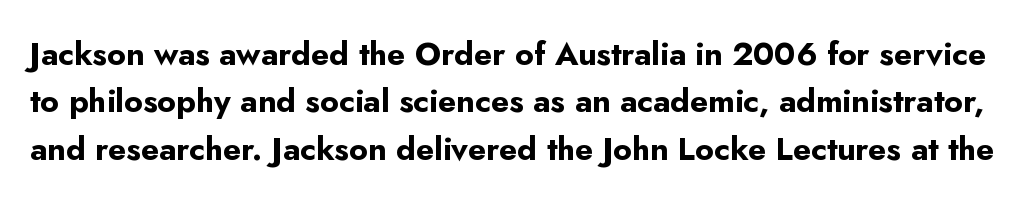
{"serif": "no", "italic": "no", "bold": "yes", "weight": "bold", "width": "normal", "stroke_contrast": "low", "x_height": "small", "monospaced": "no", "underline": "no", "line_spacing": "normal", "line_spacing_ratio": 1.48, "letter_spacing": "normal", "letter_spacing_em": 0.0, "glyph_px": 32}
